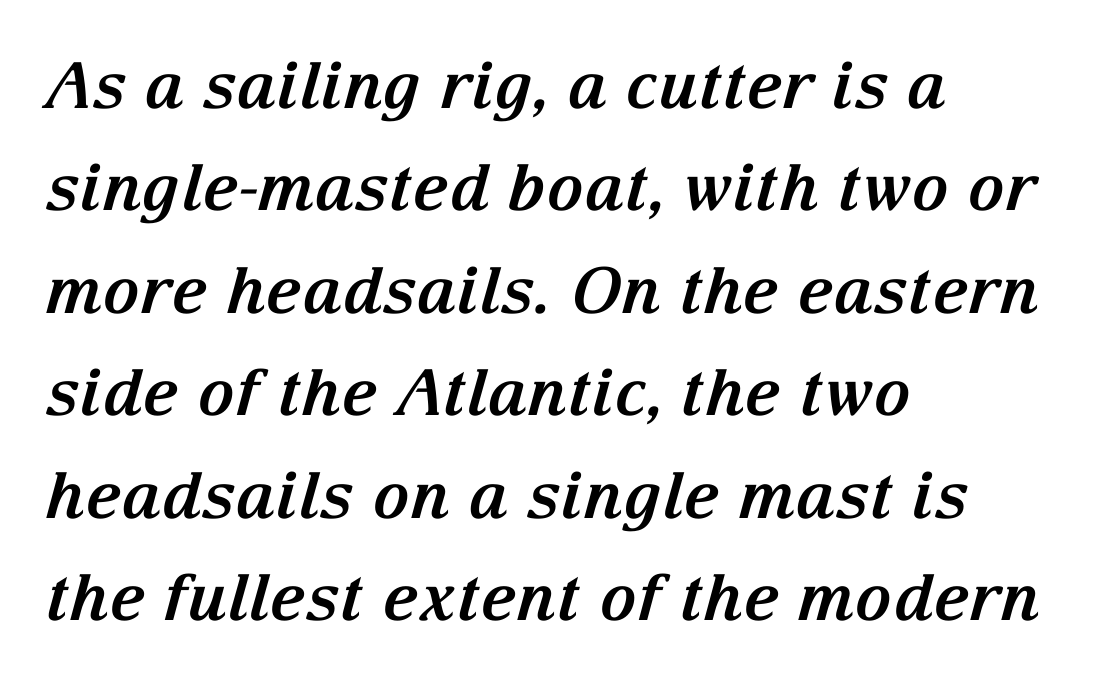
{"serif": "yes", "italic": "yes", "lean": "right", "slant_degrees": 15, "bold": "yes", "weight": "bold", "width": "normal", "stroke_contrast": "medium", "x_height": "medium", "monospaced": "no", "underline": "no", "align": "left", "line_spacing": "normal", "line_spacing_ratio": 1.6, "letter_spacing": "normal", "letter_spacing_em": 0.0, "glyph_px": 64}
